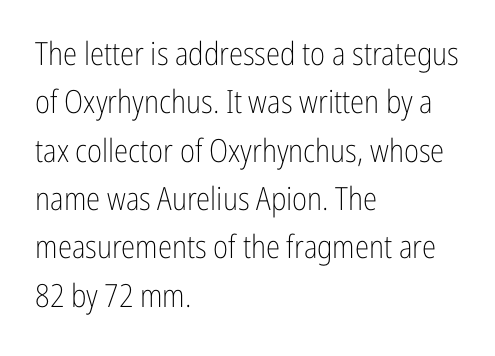
The image shows 32 px light, condensed sans-serif type, upright; set left-aligned, normal line spacing (1.51x), normal letter spacing, not underlined; low stroke contrast and a medium x-height.
